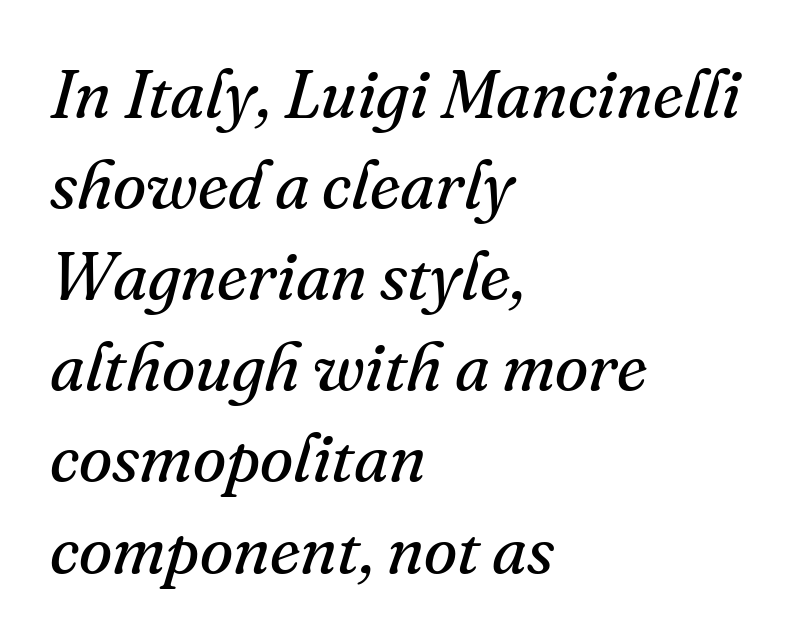
{"serif": "yes", "italic": "yes", "lean": "right", "slant_degrees": 16, "bold": "no", "weight": "regular", "width": "normal", "stroke_contrast": "medium", "x_height": "small", "monospaced": "no", "underline": "no", "align": "left", "line_spacing": "normal", "line_spacing_ratio": 1.34, "letter_spacing": "normal", "letter_spacing_em": 0.0, "glyph_px": 68}
